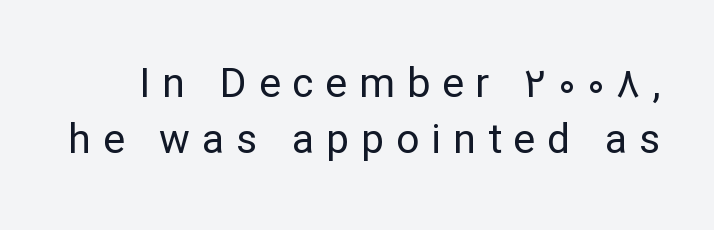
The image shows 41 px regular-weight sans-serif type, upright; set normal line spacing (1.36x), unusually wide letter spacing (+0.29 em), not underlined; low stroke contrast and a medium x-height.
